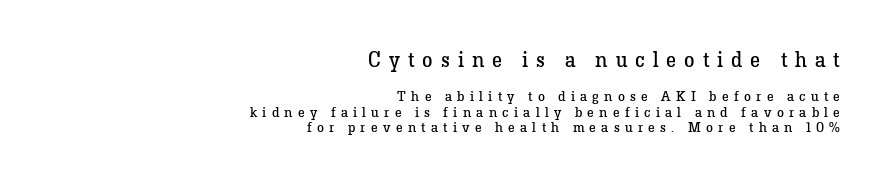
The image shows 21 px text type, upright; set right-aligned, tight line spacing (1.11x), unusually wide letter spacing (+0.38 em), not underlined; the first (top) block is 1.5x larger.
